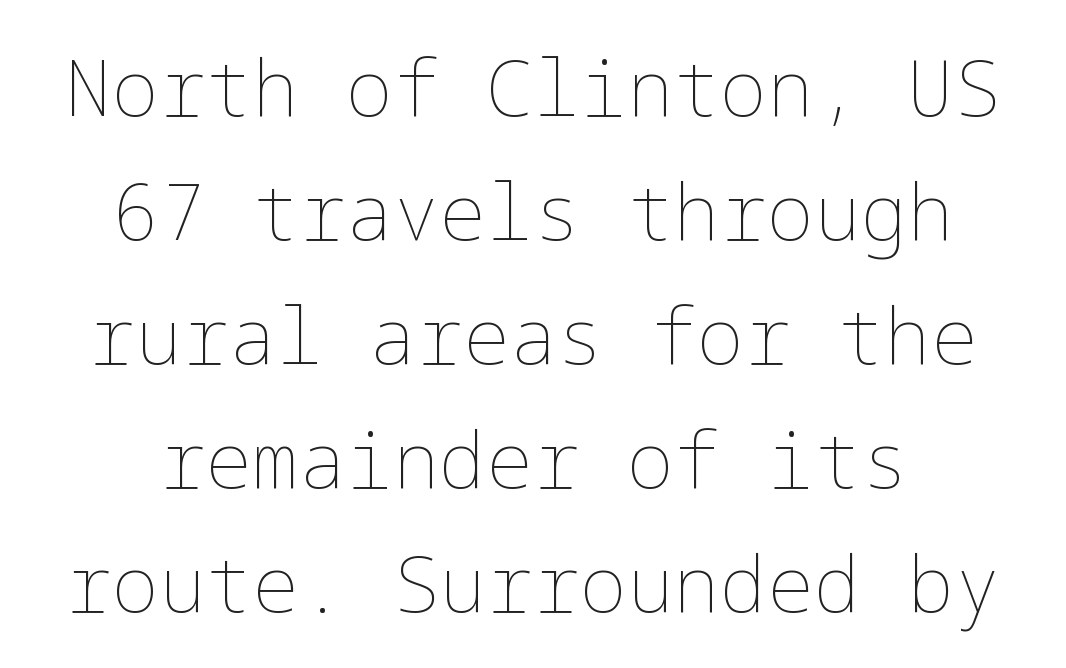
Q: Is the text bold? A: No.
Q: Is the text italic (slanted)? A: No, it is upright.
Q: Is the text underlined? A: No.
Q: How is the paragraph aligned? A: Centered.
Q: Is the spacing between letters normal or unusually wide? A: Normal.
Q: Is the spacing between lines tight, normal or loose? A: Normal.
Q: Width (condensed, normal, or wide)? A: Normal.
Q: Stroke contrast? A: Low.
Q: x-height? A: Medium.
